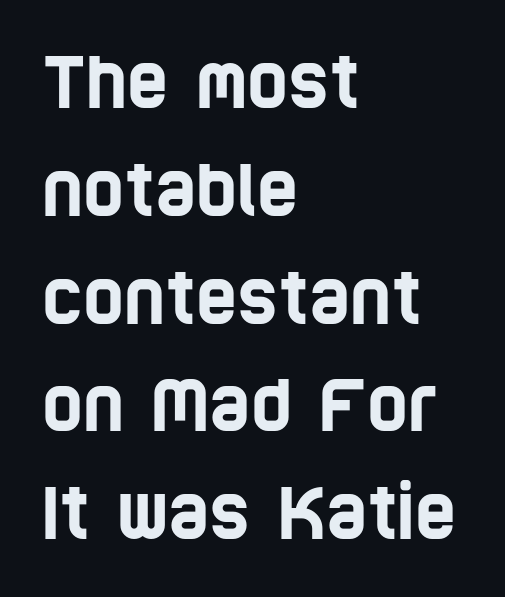
The image shows 70 px condensed sans-serif type; set left-aligned, normal line spacing (1.54x), normal letter spacing, not underlined; low stroke contrast and a large x-height.
